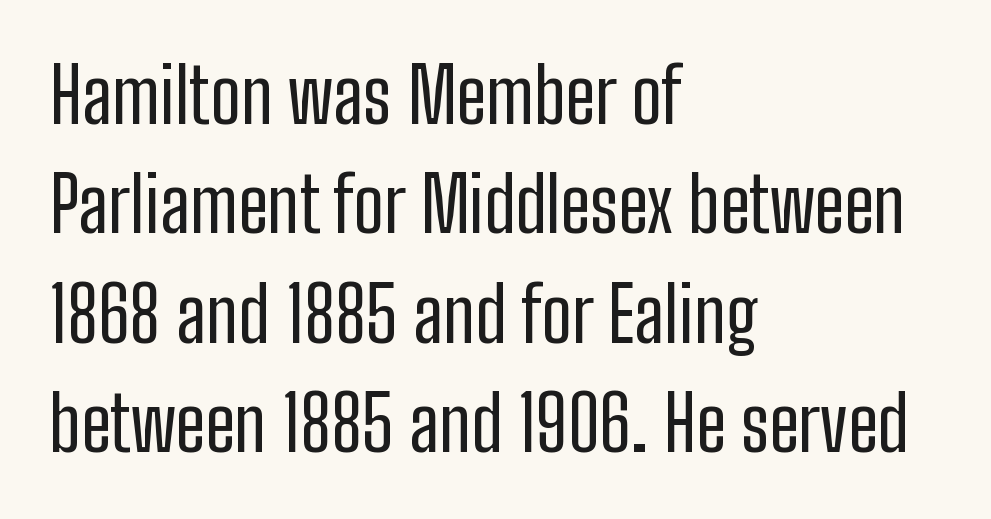
The rendering anchors every line to the left-hand side. Posture: vertical. The gap between lines stays unmarked. Summary of weight: not heavy and not bold.
